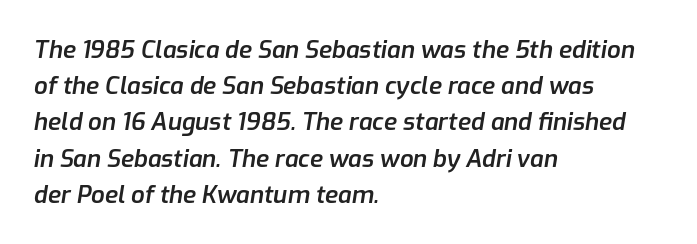
Q: Is the text bold? A: Semi-bold.
Q: Is the text italic (slanted)? A: Yes, it leans right by about 9 degrees.
Q: Is the text underlined? A: No.
Q: How is the paragraph aligned? A: Left-aligned.
Q: Is the spacing between letters normal or unusually wide? A: Normal.
Q: Is the spacing between lines tight, normal or loose? A: Normal.
